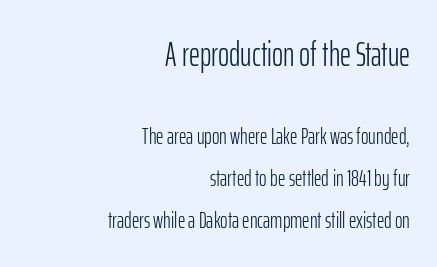
The image shows 34 px light, condensed sans-serif type, upright; set right-aligned, line spacing 1.84x, normal letter spacing, not underlined; the first (top) block is 1.48x larger; low stroke contrast and a medium x-height.
